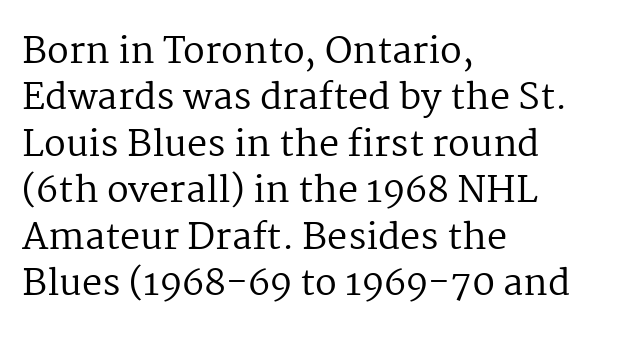
{"serif": "yes", "italic": "no", "bold": "no", "weight": "regular", "width": "normal", "stroke_contrast": "medium", "x_height": "medium", "monospaced": "no", "underline": "no", "align": "left", "line_spacing": "normal", "line_spacing_ratio": 1.29, "letter_spacing": "normal", "letter_spacing_em": 0.0, "glyph_px": 36}
